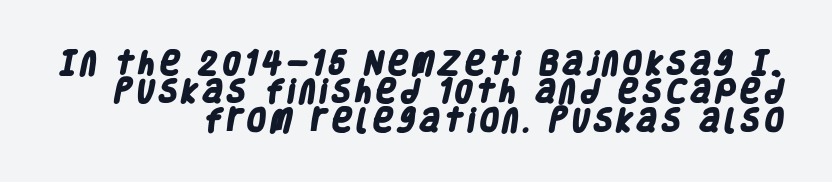
The space beneath each line is pristine and unruled. The paragraph has a hard right edge and a soft left edge. A typesetter would call this leading minimal, almost set solid. This is heavy type, rendered in bold.
